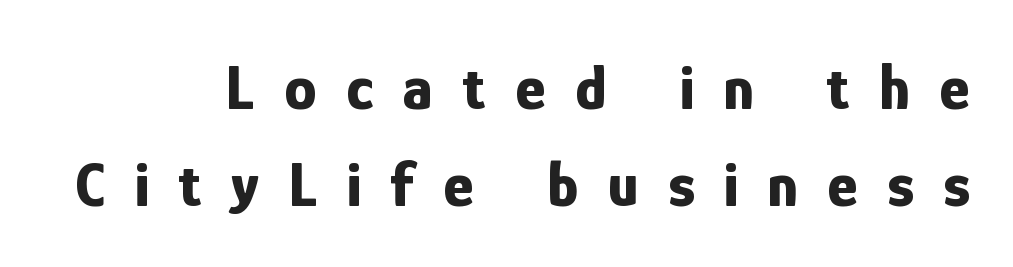
Q: Is the text bold? A: Yes.
Q: Is the text italic (slanted)? A: No, it is upright.
Q: Is the typeface a serif or a sans-serif typeface? A: Sans-serif.
Q: Is the text underlined? A: No.
Q: How is the paragraph aligned? A: Right-aligned.
Q: Is the spacing between letters normal or unusually wide? A: Unusually wide.
Q: Is the spacing between lines tight, normal or loose? A: Normal.
Q: Width (condensed, normal, or wide)? A: Condensed.
Q: Stroke contrast? A: Low.
Q: x-height? A: Medium.
Q: Monospaced? A: No.
